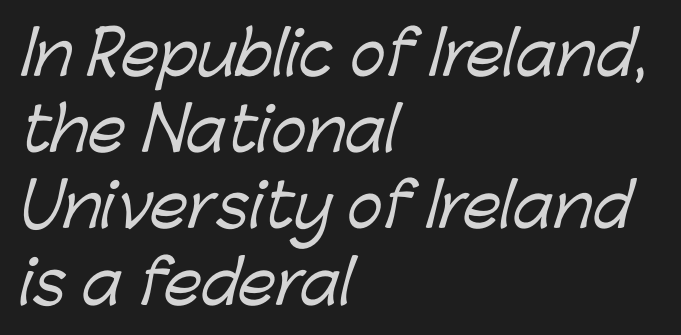
Q: Is the typeface a serif or a sans-serif typeface? A: Sans-serif.
Q: Is the text underlined? A: No.
Q: How is the paragraph aligned? A: Left-aligned.
Q: Is the spacing between letters normal or unusually wide? A: Normal.
Q: Is the spacing between lines tight, normal or loose? A: Normal.
Q: Width (condensed, normal, or wide)? A: Normal.
Q: Stroke contrast? A: Low.
Q: x-height? A: Medium.
Q: Monospaced? A: No.
